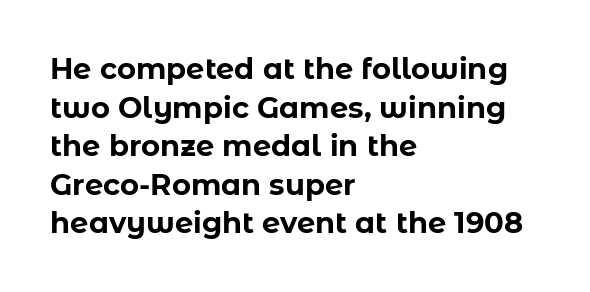
Q: Is the text bold? A: Yes.
Q: Is the text italic (slanted)? A: No, it is upright.
Q: Is the typeface a serif or a sans-serif typeface? A: Sans-serif.
Q: Is the text underlined? A: No.
Q: How is the paragraph aligned? A: Left-aligned.
Q: Is the spacing between letters normal or unusually wide? A: Normal.
Q: Is the spacing between lines tight, normal or loose? A: Normal.
Q: Width (condensed, normal, or wide)? A: Normal.
Q: Stroke contrast? A: Low.
Q: x-height? A: Medium.
Q: Monospaced? A: No.
